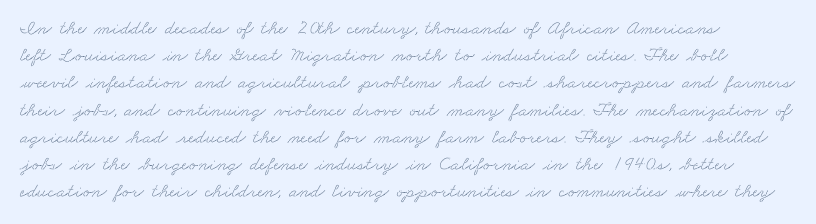
No word sits above an underline. Each new line begins a customary step beneath the previous one. Short note: letters normally spaced.
